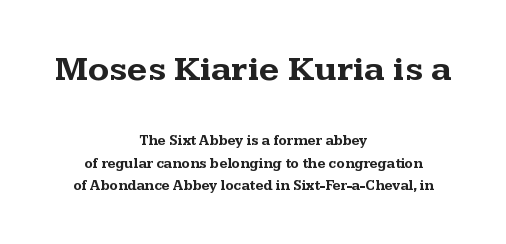
Q: Is the text bold? A: Yes.
Q: Is the text italic (slanted)? A: No, it is upright.
Q: Is the typeface a serif or a sans-serif typeface? A: Serif.
Q: Is the text underlined? A: No.
Q: How is the paragraph aligned? A: Centered.
Q: Is the spacing between letters normal or unusually wide? A: Normal.
Q: Is the spacing between lines tight, normal or loose? A: Normal.
Q: Which block of text is set in a larger size, the first (top) or the second (bottom)? A: The first (top) one.
Q: Width (condensed, normal, or wide)? A: Wide.
Q: Stroke contrast? A: Medium.
Q: x-height? A: Medium.
Q: Monospaced? A: No.
